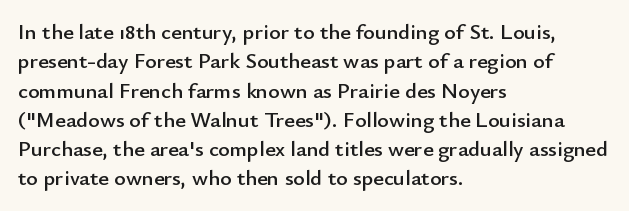
{"italic": "no", "underline": "no", "align": "left", "line_spacing": "normal", "line_spacing_ratio": 1.33, "letter_spacing": "normal", "letter_spacing_em": 0.0, "glyph_px": 22}
